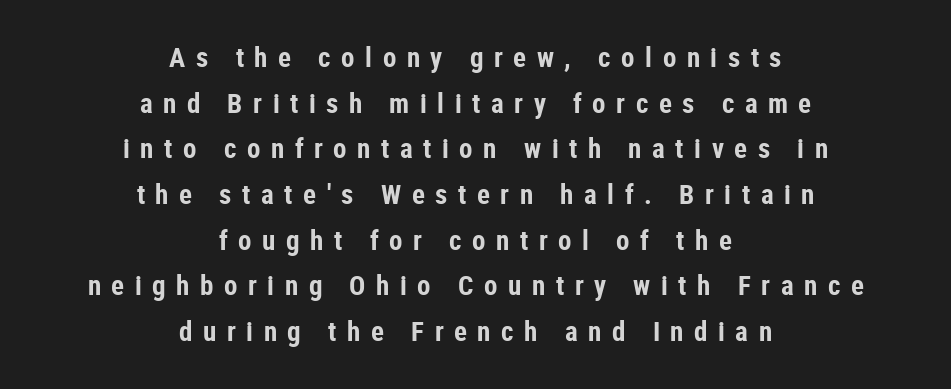
Leading matches the norm, producing a regular column. The letters stand straight up with perfectly vertical stems. In terms of letterspacing, this is a distinctly airy, spread setting. Is the block centered? Yes — each line is placed symmetrically about the middle. The words here are not underlined.
